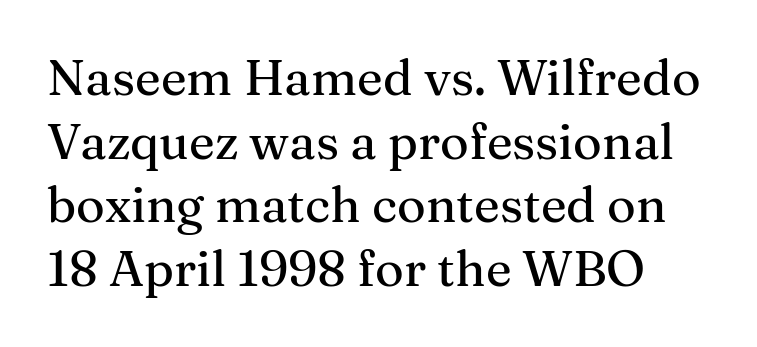
Q: Is the text italic (slanted)? A: No, it is upright.
Q: Is the typeface a serif or a sans-serif typeface? A: Serif.
Q: Is the text underlined? A: No.
Q: Is the spacing between letters normal or unusually wide? A: Normal.
Q: Is the spacing between lines tight, normal or loose? A: Normal.
Q: Width (condensed, normal, or wide)? A: Normal.
Q: Stroke contrast? A: Medium.
Q: x-height? A: Medium.
Q: Monospaced? A: No.
